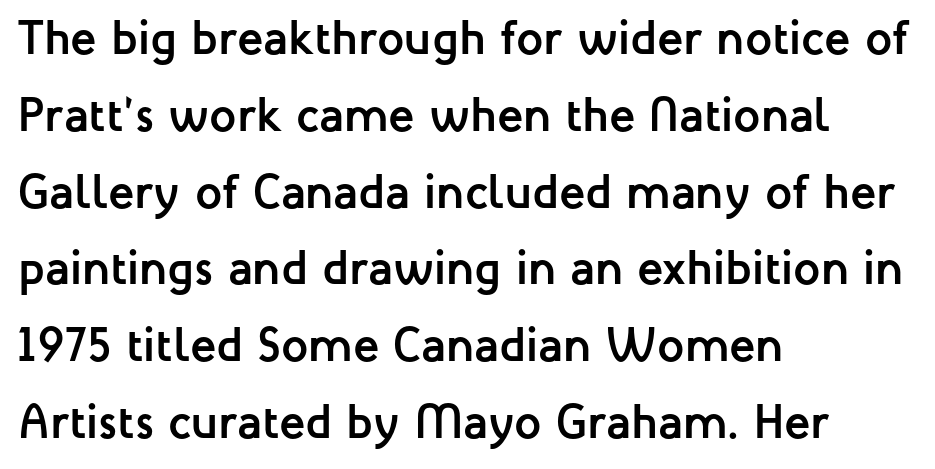
Q: Is the text bold? A: Yes.
Q: Is the text italic (slanted)? A: No, it is upright.
Q: Is the typeface a serif or a sans-serif typeface? A: Sans-serif.
Q: Is the text underlined? A: No.
Q: How is the paragraph aligned? A: Left-aligned.
Q: Is the spacing between letters normal or unusually wide? A: Normal.
Q: Is the spacing between lines tight, normal or loose? A: Normal.
Q: Width (condensed, normal, or wide)? A: Normal.
Q: Stroke contrast? A: Low.
Q: x-height? A: Medium.
Q: Monospaced? A: No.
